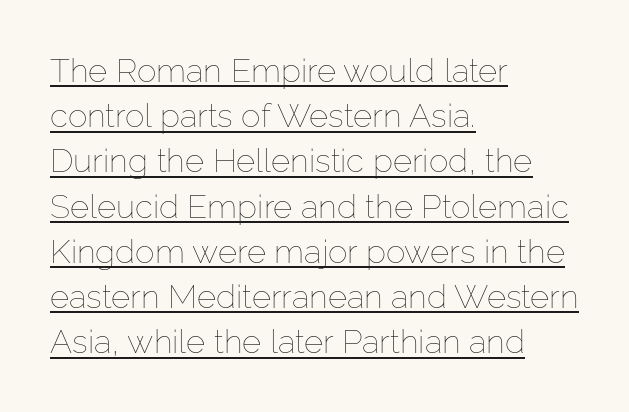
Q: Is the text bold? A: No.
Q: Is the text italic (slanted)? A: No, it is upright.
Q: Is the text underlined? A: Yes.
Q: How is the paragraph aligned? A: Left-aligned.
Q: Is the spacing between letters normal or unusually wide? A: Normal.
Q: Is the spacing between lines tight, normal or loose? A: Normal.
Q: Width (condensed, normal, or wide)? A: Normal.
Q: Stroke contrast? A: Low.
Q: x-height? A: Medium.
Q: Monospaced? A: No.
